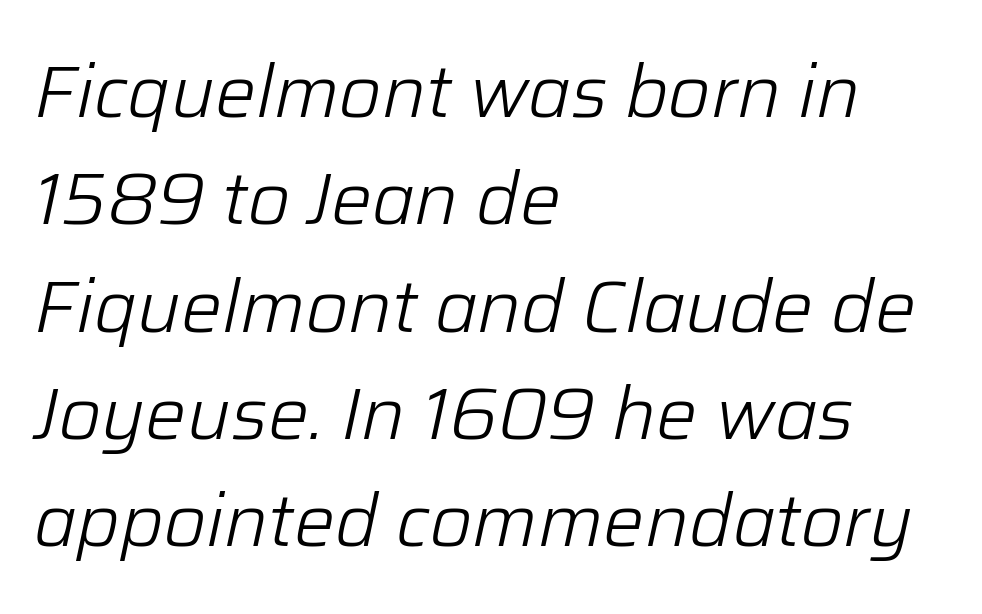
This is oblique type, the kind used for emphasis or titles. One glance says typical: line gaps are just what's usual. Underline: absent. Character widths vary here, with narrow letters taking less room than wide ones. Casual observation: everything's shoved over to the left.
